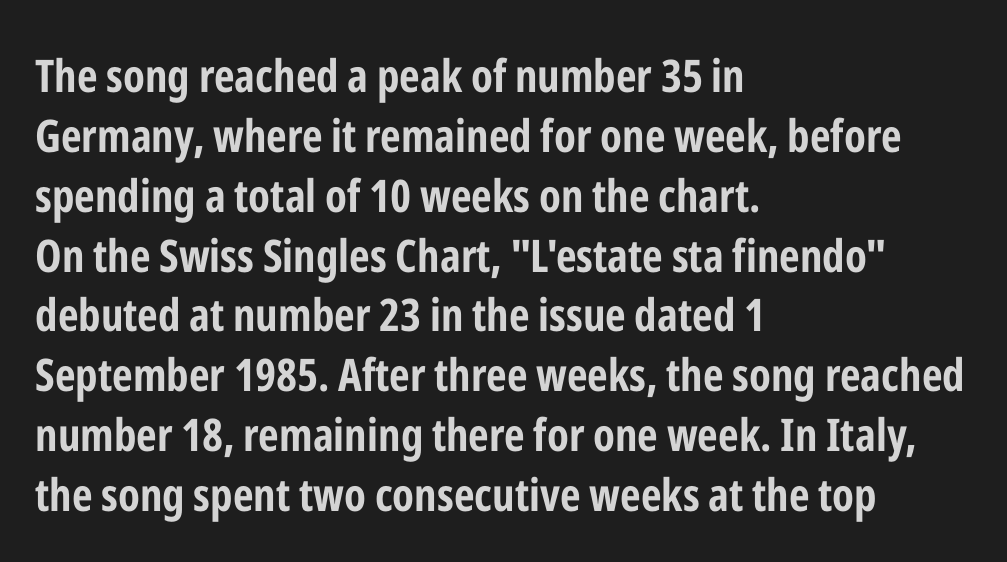
Q: Is the text bold? A: Yes.
Q: Is the text italic (slanted)? A: No, it is upright.
Q: Is the typeface a serif or a sans-serif typeface? A: Sans-serif.
Q: Is the text underlined? A: No.
Q: How is the paragraph aligned? A: Left-aligned.
Q: Is the spacing between letters normal or unusually wide? A: Normal.
Q: Is the spacing between lines tight, normal or loose? A: Normal.
Q: Width (condensed, normal, or wide)? A: Condensed.
Q: Stroke contrast? A: Low.
Q: x-height? A: Medium.
Q: Monospaced? A: No.
